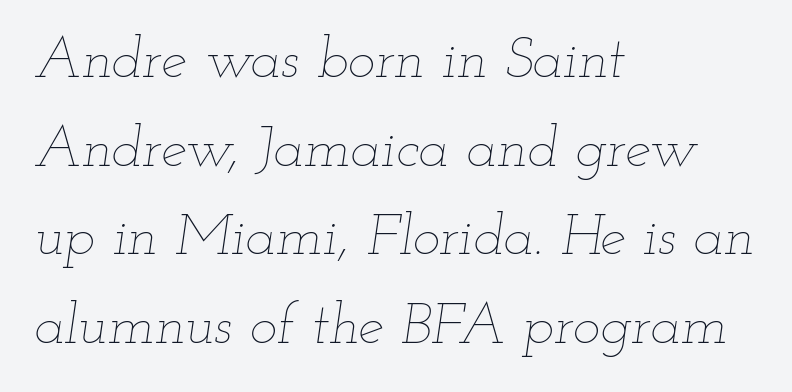
Q: Is the text bold? A: No.
Q: Is the text italic (slanted)? A: Yes, it leans right by about 12 degrees.
Q: Is the text underlined? A: No.
Q: How is the paragraph aligned? A: Left-aligned.
Q: Is the spacing between letters normal or unusually wide? A: Normal.
Q: Is the spacing between lines tight, normal or loose? A: Normal.
Q: Width (condensed, normal, or wide)? A: Wide.
Q: Stroke contrast? A: Low.
Q: x-height? A: Small.
Q: Monospaced? A: No.
